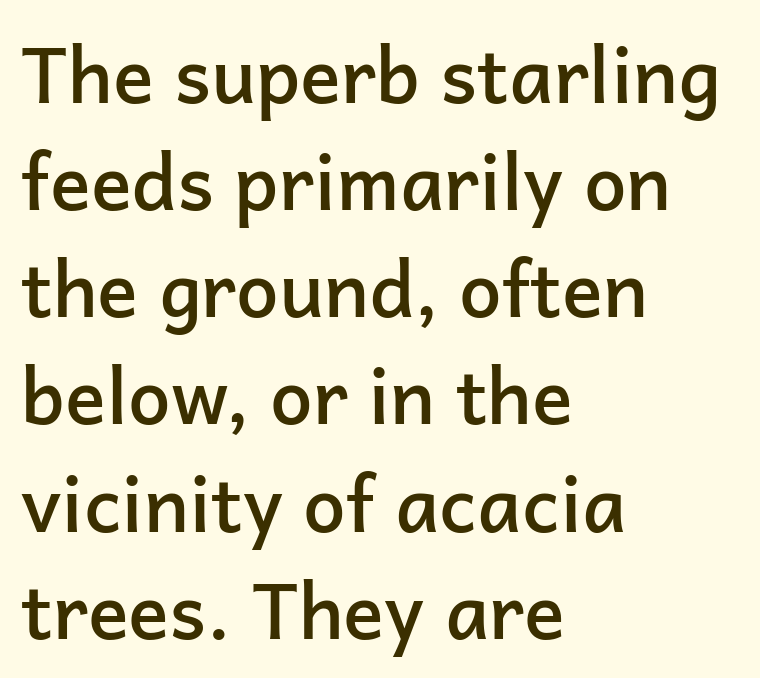
{"serif": "no", "italic": "no", "bold": "semi", "weight": "semibold", "width": "normal", "stroke_contrast": "low", "x_height": "medium", "monospaced": "no", "underline": "no", "align": "left", "line_spacing": "normal", "line_spacing_ratio": 1.41, "letter_spacing": "normal", "letter_spacing_em": 0.0, "glyph_px": 76}
